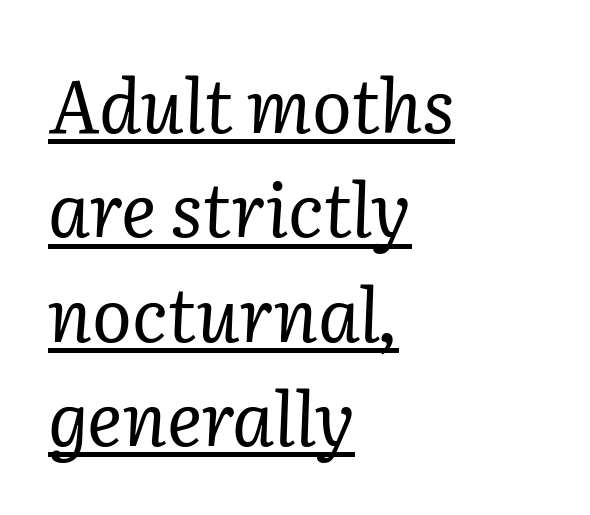
Underlined type. Each letter's strokes conclude with small projecting serifs. Is the letter spacing exaggerated? No — it looks like the ordinary default. Heaviness? Minimal to ordinary, like unemphasized prose. Slanted lettering throughout.
